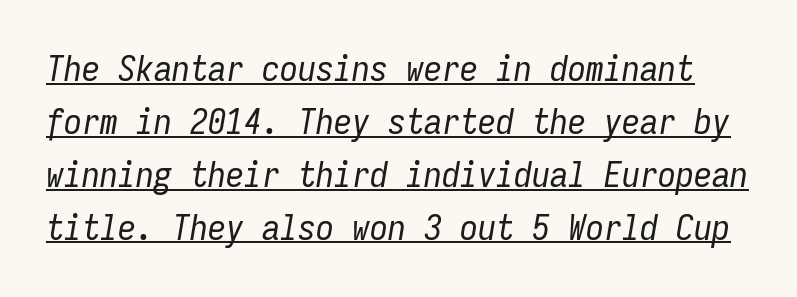
Q: Is the text bold? A: No.
Q: Is the text italic (slanted)? A: Yes, it leans right by about 9 degrees.
Q: Is the text underlined? A: Yes.
Q: Is the spacing between letters normal or unusually wide? A: Normal.
Q: Is the spacing between lines tight, normal or loose? A: Normal.
Q: Width (condensed, normal, or wide)? A: Condensed.
Q: Stroke contrast? A: Low.
Q: x-height? A: Medium.
Q: Monospaced? A: Yes.
